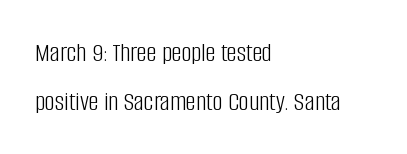
Q: Is the text bold? A: No.
Q: Is the text italic (slanted)? A: No, it is upright.
Q: Is the typeface a serif or a sans-serif typeface? A: Sans-serif.
Q: Is the text underlined? A: No.
Q: How is the paragraph aligned? A: Left-aligned.
Q: Is the spacing between letters normal or unusually wide? A: Normal.
Q: Width (condensed, normal, or wide)? A: Condensed.
Q: Stroke contrast? A: Low.
Q: x-height? A: Large.
Q: Monospaced? A: No.
